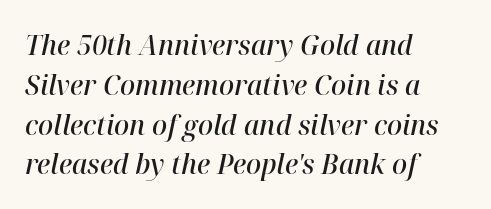
The image shows 28 px semibold type, italic (leaning right); set left-aligned, normal line spacing (1.42x), normal letter spacing, not underlined; high stroke contrast and a medium x-height.
